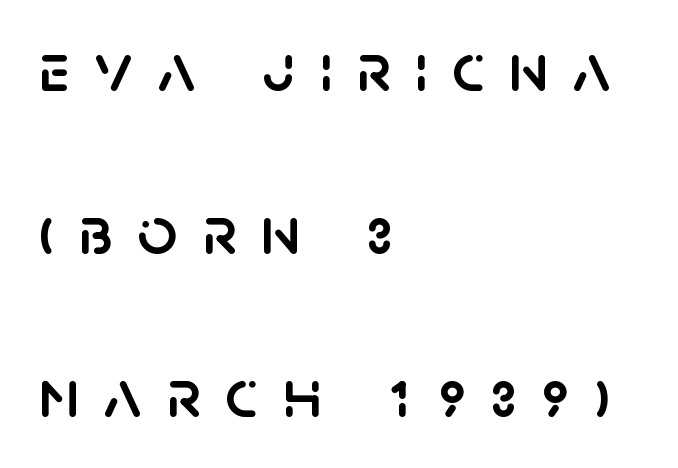
Proportional: the letters do not fall into vertical columns. Casual observation: everything's shoved over to the left. Every stem runs plumb, perpendicular to the baseline. The gap between lines stays unmarked. The type family on display is of the sans-serif kind.
